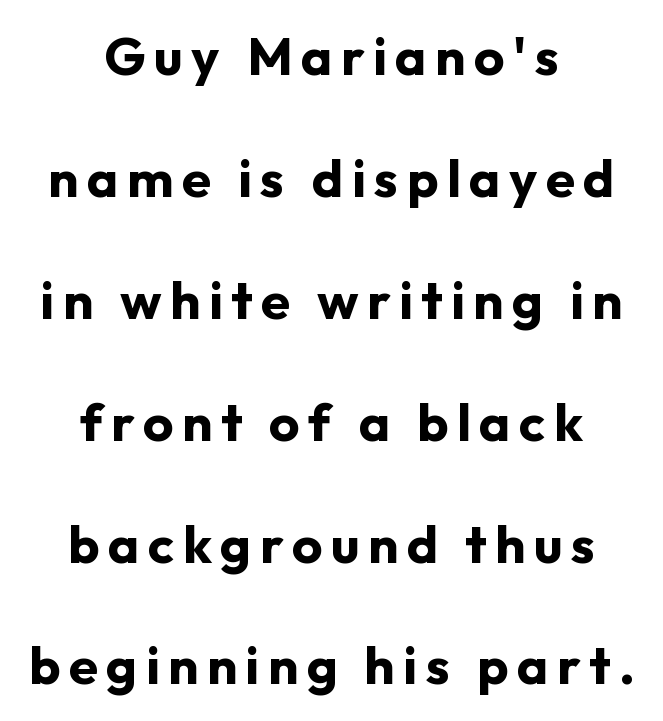
Q: Is the text bold? A: Yes.
Q: Is the text italic (slanted)? A: No, it is upright.
Q: Is the typeface a serif or a sans-serif typeface? A: Sans-serif.
Q: Is the text underlined? A: No.
Q: How is the paragraph aligned? A: Centered.
Q: Is the spacing between lines tight, normal or loose? A: Loose.
Q: Width (condensed, normal, or wide)? A: Normal.
Q: Stroke contrast? A: Low.
Q: x-height? A: Medium.
Q: Monospaced? A: No.
